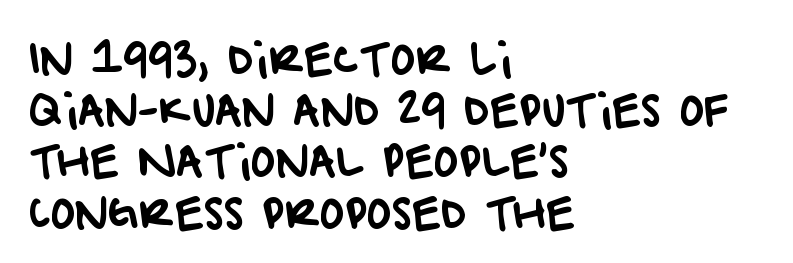
Anything drawn beneath the words? Only blank space. Nope, no serifs anywhere on these letters. Nobody touched the tracking dial on this one. Varying glyph widths throughout — classic text-font behaviour. All the whitespace from short lines collects on the right.
